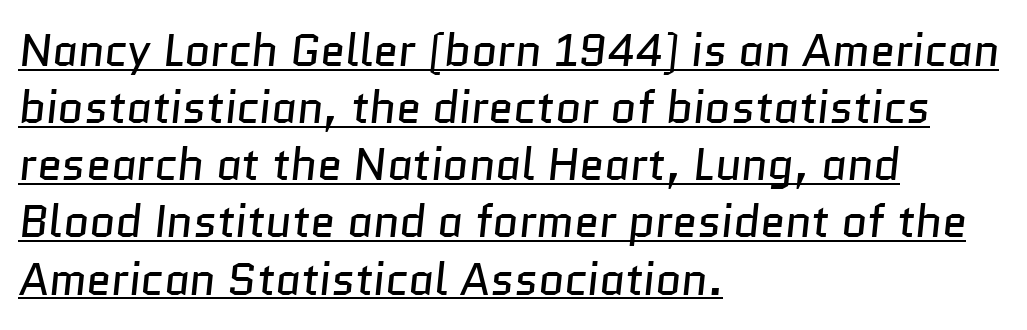
Q: Is the text bold? A: No.
Q: Is the typeface a serif or a sans-serif typeface? A: Sans-serif.
Q: Is the text underlined? A: Yes.
Q: How is the paragraph aligned? A: Left-aligned.
Q: Is the spacing between letters normal or unusually wide? A: Normal.
Q: Is the spacing between lines tight, normal or loose? A: Normal.
Q: Width (condensed, normal, or wide)? A: Normal.
Q: Stroke contrast? A: Low.
Q: x-height? A: Medium.
Q: Monospaced? A: No.
